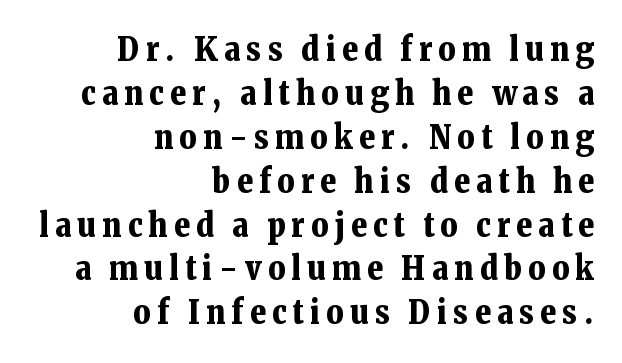
The image shows 33 px bold serif type, upright; set right-aligned, normal line spacing (1.33x), not underlined; low stroke contrast and a medium x-height.
